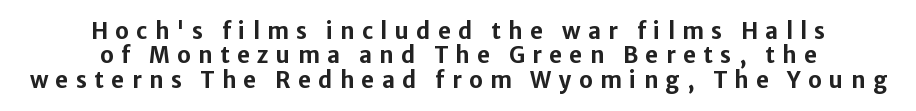
{"italic": "no", "bold": "yes", "underline": "no", "align": "center", "line_spacing": "tight", "line_spacing_ratio": 1.11, "letter_spacing": "wide", "letter_spacing_em": 0.34, "glyph_px": 22}
